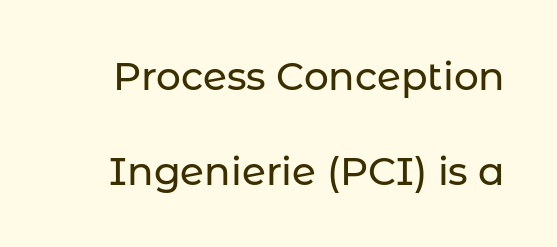
Rows of type keep a wide berth in the vertical direction. Looks like regular typesetting: each glyph gets only the width it needs. The string is rendered with underlining switched off. You can tell it's not italic because the verticals are truly vertical.
